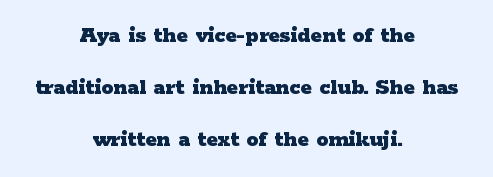
The image shows 24 px bold type, upright; set centered, loose line spacing (2.17x), normal letter spacing, not underlined.
